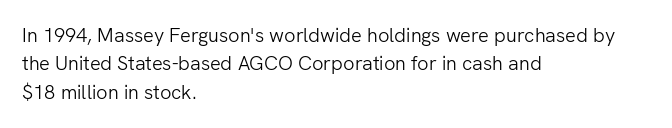
Glyph-to-glyph distance matches everyday printed text. One glance says typical: line gaps are just what's usual. A bare baseline throughout the passage. Does the lettering tilt? It doesn't — this is upright.
